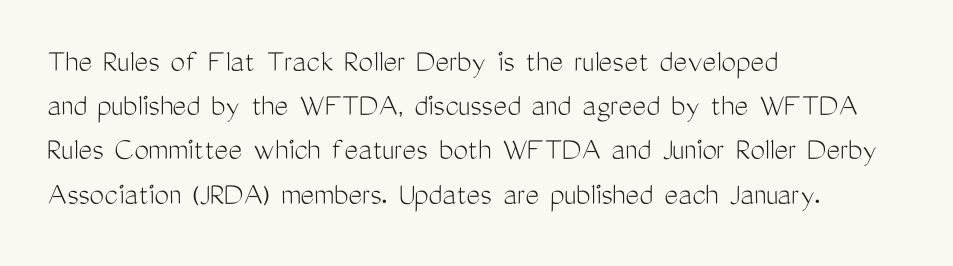
The image shows 33 px light, condensed sans-serif type, upright; set left-aligned, normal line spacing (1.34x), normal letter spacing, not underlined; medium stroke contrast and a medium x-height.
